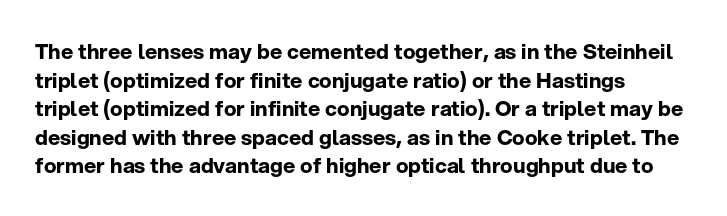
{"italic": "no", "bold": "yes", "underline": "no", "align": "left", "line_spacing": "normal", "line_spacing_ratio": 1.36, "letter_spacing": "normal", "letter_spacing_em": 0.0, "glyph_px": 21}
